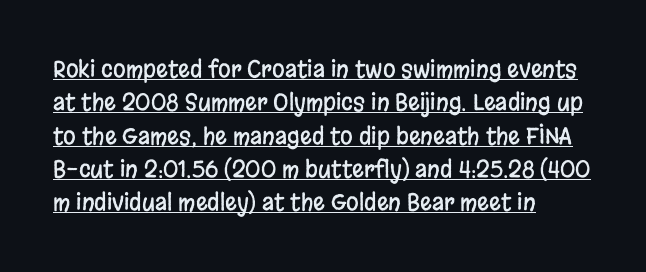
Q: Is the text italic (slanted)? A: No, it is upright.
Q: Is the text underlined? A: Yes.
Q: How is the paragraph aligned? A: Left-aligned.
Q: Is the spacing between letters normal or unusually wide? A: Normal.
Q: Is the spacing between lines tight, normal or loose? A: Normal.
